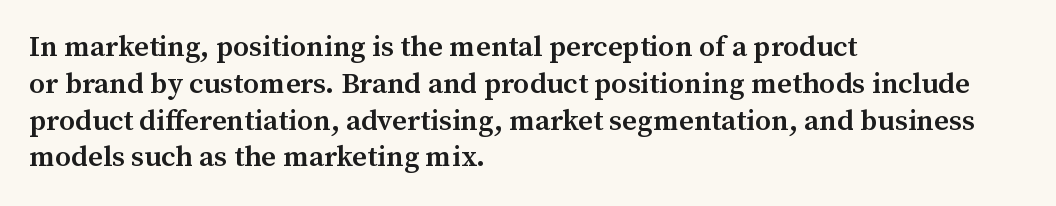
Honestly, there is no underline to notice here at all. Letter spacing: default. Looks like regular typesetting: each glyph gets only the width it needs. These lines carry some extra weight — a demibold, not a full bold.
